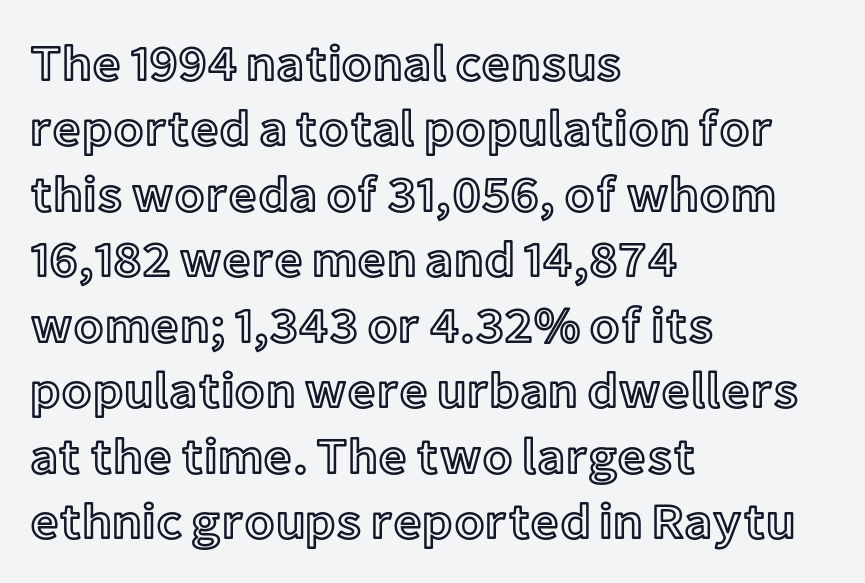
The image shows 50 px text type, upright; set left-aligned, normal line spacing (1.31x), normal letter spacing, not underlined; a medium x-height.
